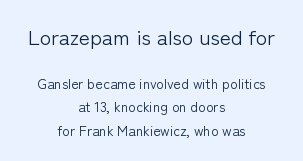
The image shows 21 px text type, upright; set centered, normal line spacing (1.67x), normal letter spacing, not underlined; the first (top) block is 1.5x larger.
